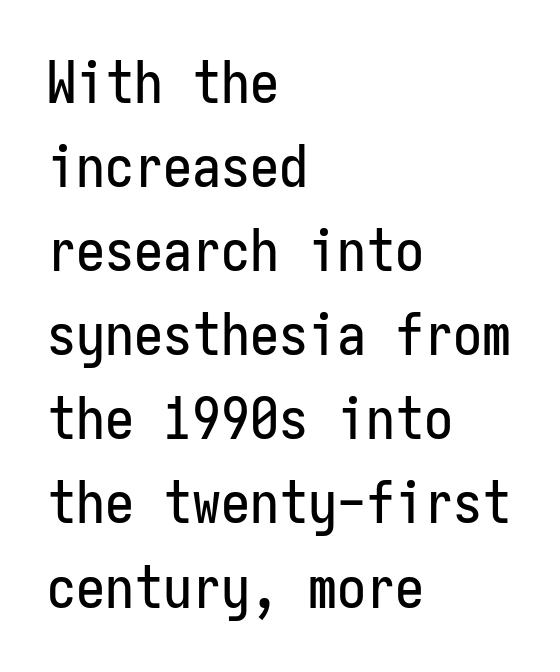
The image shows 58 px condensed sans-serif type, upright, monospaced; set left-aligned, normal line spacing (1.45x), normal letter spacing, not underlined; low stroke contrast and a medium x-height.
